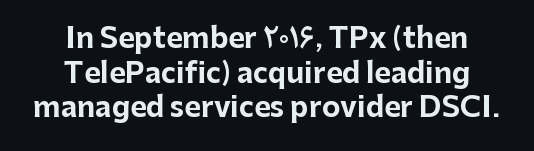
The image shows 28 px bold sans-serif type, upright; set centered, line spacing 1.24x, normal letter spacing, not underlined; low stroke contrast and a medium x-height.
